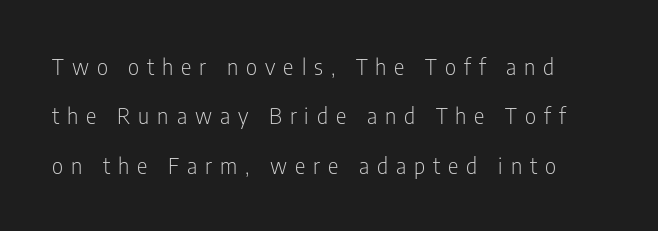
{"italic": "no", "bold": "no", "underline": "no", "line_spacing": "loose", "line_spacing_ratio": 2.25, "letter_spacing": "wide", "letter_spacing_em": 0.36, "glyph_px": 22}
